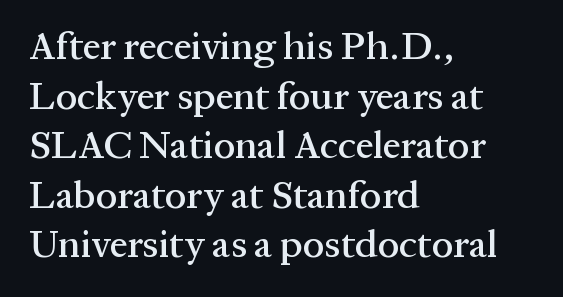
The image shows 39 px serif type, upright; set left-aligned, normal line spacing (1.27x), normal letter spacing, not underlined; medium stroke contrast and a medium x-height.
